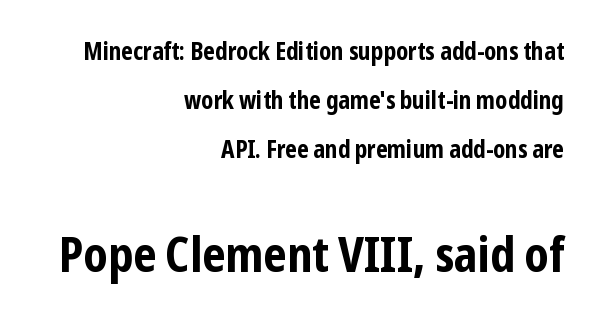
Q: Is the text bold? A: Yes.
Q: Is the text italic (slanted)? A: No, it is upright.
Q: Is the typeface a serif or a sans-serif typeface? A: Sans-serif.
Q: Is the text underlined? A: No.
Q: How is the paragraph aligned? A: Right-aligned.
Q: Is the spacing between letters normal or unusually wide? A: Normal.
Q: Is the spacing between lines tight, normal or loose? A: Loose.
Q: Which block of text is set in a larger size, the first (top) or the second (bottom)? A: The second (bottom) one.
Q: Width (condensed, normal, or wide)? A: Condensed.
Q: Stroke contrast? A: Low.
Q: x-height? A: Medium.
Q: Monospaced? A: No.
